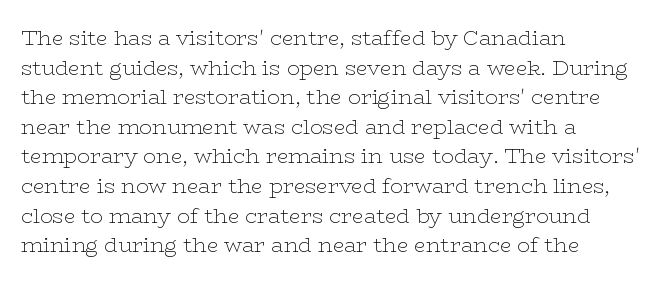
Quick note: underline off. Do the letters lean? They stand straight. The text block is weighted toward the left margin, trailing off unevenly rightward. This rendering leaves character spacing at its baseline value. Vertical spacing — default.
